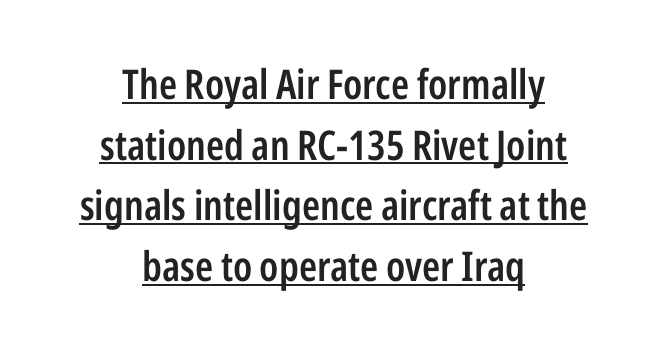
A sans-serif font was chosen for this passage. What's the leading like? Ordinary, nothing unusual. This sample uses plain, unmodified letter spacing. Posture: upright roman. Looks like someone drew a line under every word here.
